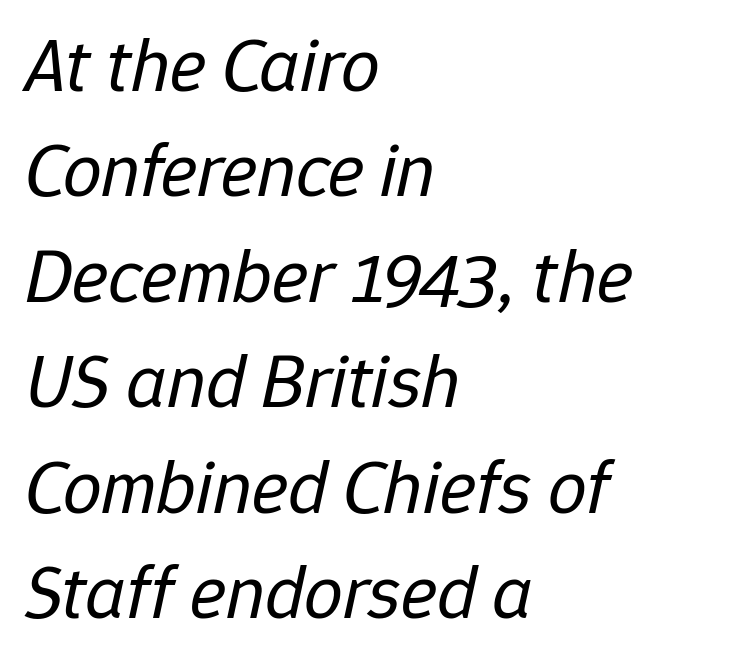
Stem width sits at or under what a default text font uses. The rendering uses natural spacing where letterforms have individual widths. Here the glyphs are tracked normally, forming tight word shapes. The block of text has a typical density, with ordinary space between rows.
